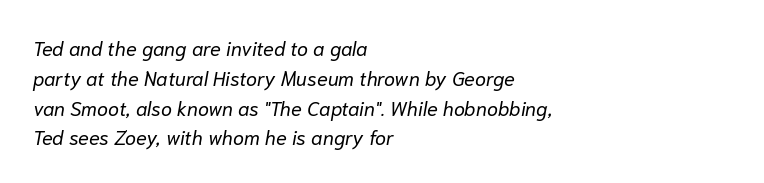
The image shows 20 px text type, italic (leaning right); set left-aligned, normal line spacing (1.49x), normal letter spacing, not underlined.
